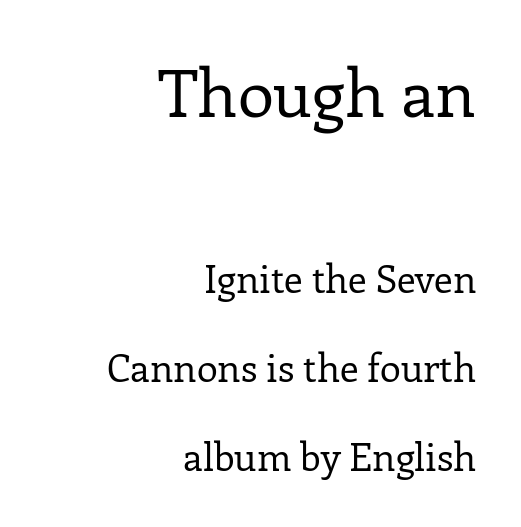
These lines are composed in type with serifs. Descenders hang freely into open space. A light-to-regular cut is what we see here. Think of a printed novel: that variable character pitch is what you see here.
